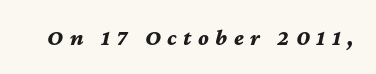
The image shows 23 px bold type, italic (leaning right); set unusually wide letter spacing (+0.28 em), not underlined.
